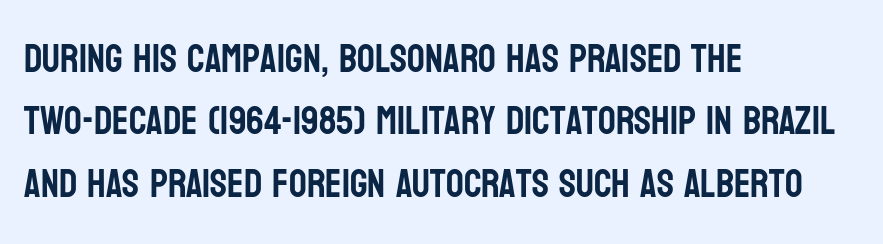
Do the letters lean? They stand straight. The text block is weighted toward the left margin, trailing off unevenly rightward. Here the designer chose a conventional face with non-uniform glyph widths. Bare-footed words on every line.
